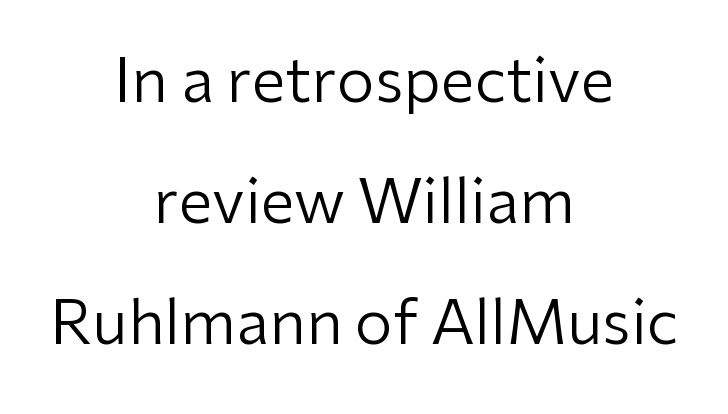
Centered paragraph, ragged on both sides. Descender tails drop into unmarked territory. Character widths vary here, with narrow letters taking less room than wide ones. Font category for this specimen: sans-serif. Ascenders rise straight up at ninety degrees. The letterforms sit shoulder to shoulder at normal distance.
